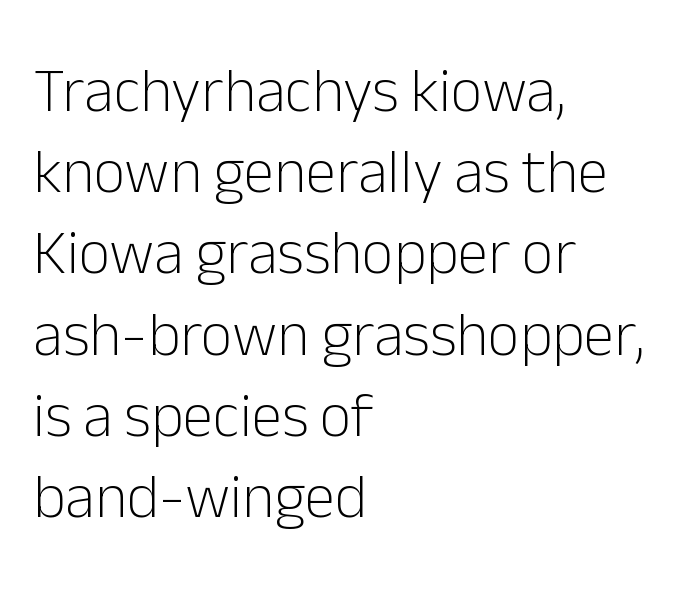
The image shows 62 px light sans-serif type, upright; set left-aligned, normal line spacing (1.31x), normal letter spacing, not underlined; low stroke contrast and a medium x-height.
